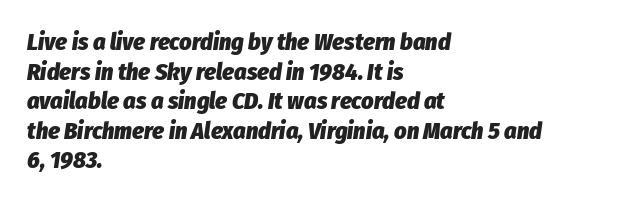
The image shows 24 px bold type, italic (leaning right); set left-aligned, line spacing 1.23x, normal letter spacing, not underlined.
